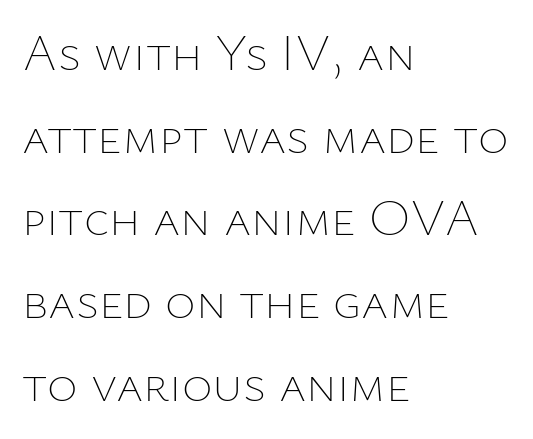
Q: Is the text bold? A: No.
Q: Is the text italic (slanted)? A: No, it is upright.
Q: Is the text underlined? A: No.
Q: How is the paragraph aligned? A: Left-aligned.
Q: Is the spacing between letters normal or unusually wide? A: Normal.
Q: Is the spacing between lines tight, normal or loose? A: Normal.
Q: Width (condensed, normal, or wide)? A: Normal.
Q: Stroke contrast? A: Low.
Q: x-height? A: Medium.
Q: Monospaced? A: No.
